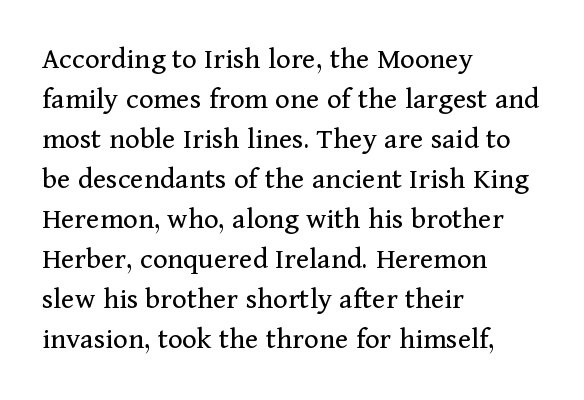
Q: Is the text bold? A: No.
Q: Is the text italic (slanted)? A: No, it is upright.
Q: Is the typeface a serif or a sans-serif typeface? A: Serif.
Q: Is the text underlined? A: No.
Q: How is the paragraph aligned? A: Left-aligned.
Q: Is the spacing between letters normal or unusually wide? A: Normal.
Q: Is the spacing between lines tight, normal or loose? A: Normal.
Q: Width (condensed, normal, or wide)? A: Normal.
Q: Stroke contrast? A: Medium.
Q: x-height? A: Medium.
Q: Monospaced? A: No.
